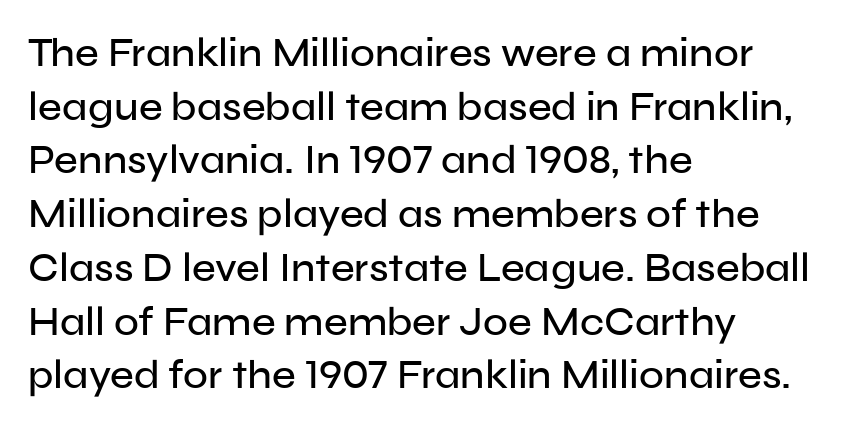
The image shows 41 px sans-serif type, upright; set left-aligned, normal line spacing (1.31x), normal letter spacing, not underlined; low stroke contrast and a medium x-height.
